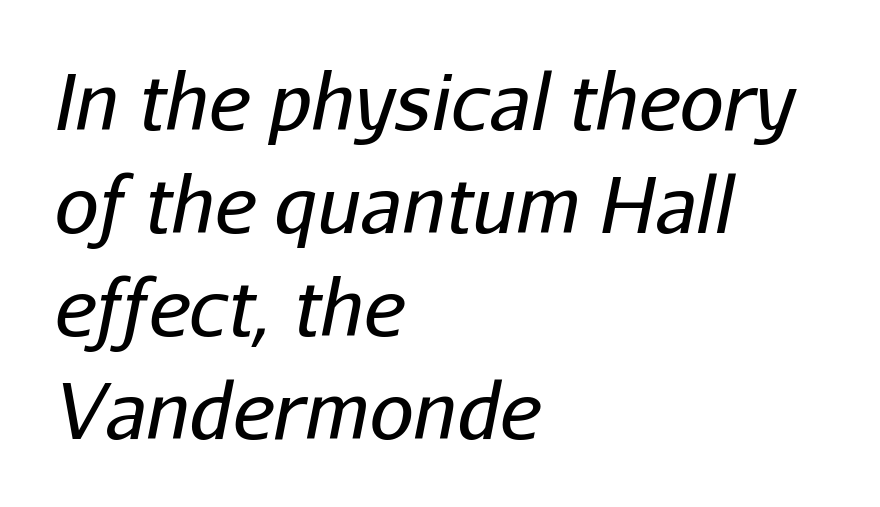
The block of text has a typical density, with ordinary space between rows. The specimen reads as italic at a glance. The characters are drawn with everyday or finer stroke widths. Descender tails drop into unmarked territory. Proportional: the letters do not fall into vertical columns.
